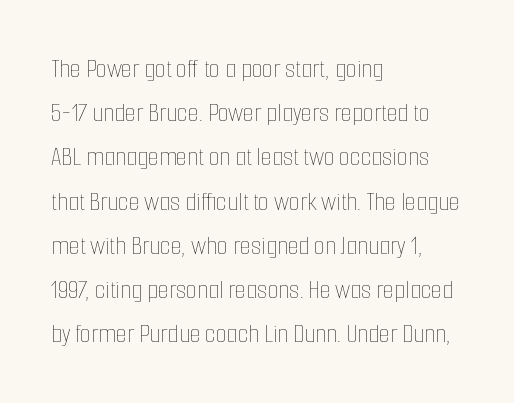
Q: Is the text bold? A: No.
Q: Is the text italic (slanted)? A: No, it is upright.
Q: Is the text underlined? A: No.
Q: How is the paragraph aligned? A: Left-aligned.
Q: Is the spacing between letters normal or unusually wide? A: Normal.
Q: Is the spacing between lines tight, normal or loose? A: Normal.
Q: Width (condensed, normal, or wide)? A: Condensed.
Q: Stroke contrast? A: Low.
Q: x-height? A: Medium.
Q: Monospaced? A: No.
